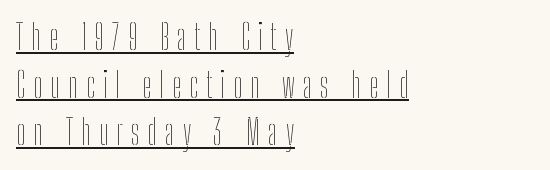
In terms of leading, this rendering sits right in the middle. The text block is weighted toward the left margin, trailing off unevenly rightward. Style check: upright. Is the type heavy? It reads as light-to-regular instead.
